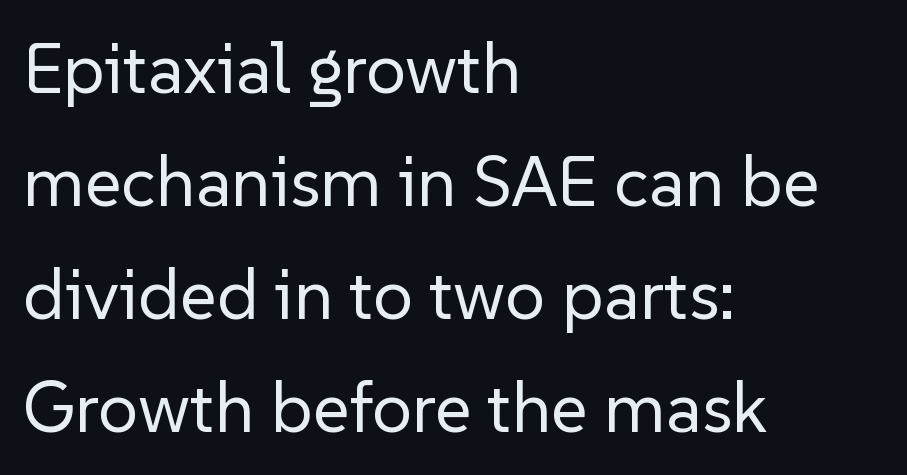
The image shows 71 px regular-weight sans-serif type, upright; set left-aligned, normal line spacing (1.59x), normal letter spacing, not underlined; low stroke contrast and a medium x-height.
